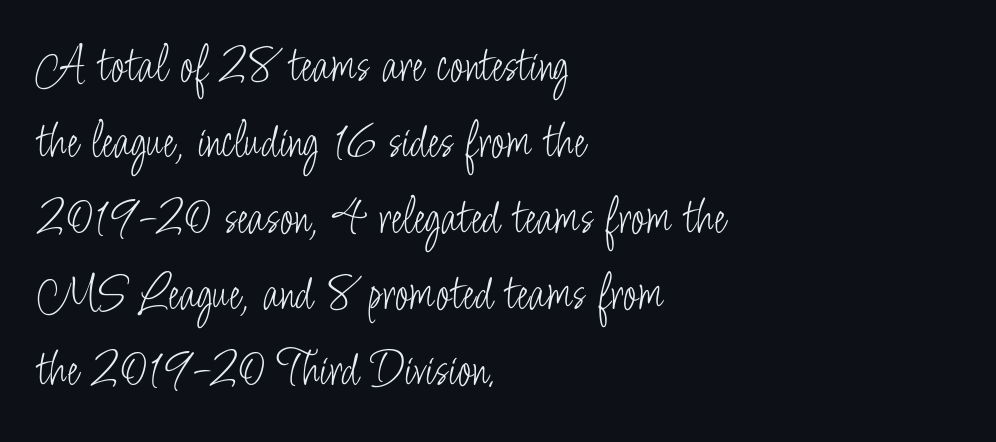
{"serif": "no", "bold": "no", "weight": "light", "width": "condensed", "stroke_contrast": "low", "x_height": "small", "monospaced": "no", "underline": "no", "align": "left", "line_spacing": "normal", "line_spacing_ratio": 1.46, "letter_spacing": "normal", "letter_spacing_em": 0.0, "glyph_px": 52}
